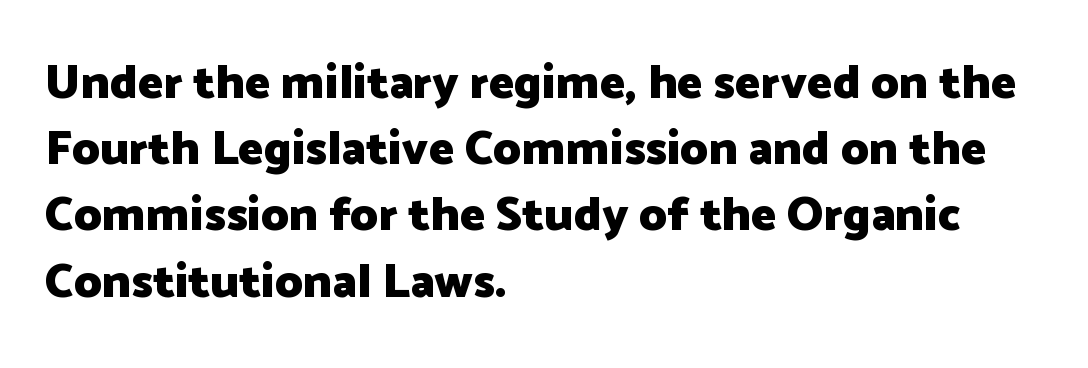
Q: Is the text bold? A: Yes.
Q: Is the text italic (slanted)? A: No, it is upright.
Q: Is the typeface a serif or a sans-serif typeface? A: Sans-serif.
Q: Is the text underlined? A: No.
Q: How is the paragraph aligned? A: Left-aligned.
Q: Is the spacing between letters normal or unusually wide? A: Normal.
Q: Is the spacing between lines tight, normal or loose? A: Normal.
Q: Width (condensed, normal, or wide)? A: Normal.
Q: Stroke contrast? A: Low.
Q: x-height? A: Medium.
Q: Monospaced? A: No.
